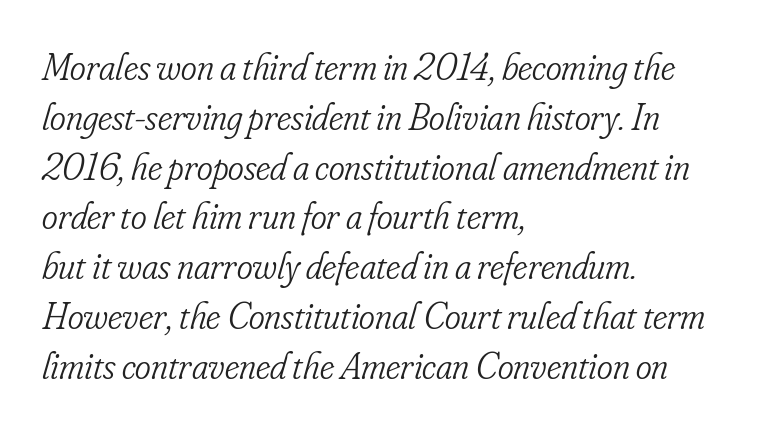
Q: Is the text bold? A: No.
Q: Is the text italic (slanted)? A: Yes, it leans right by about 16 degrees.
Q: Is the typeface a serif or a sans-serif typeface? A: Serif.
Q: Is the text underlined? A: No.
Q: How is the paragraph aligned? A: Left-aligned.
Q: Is the spacing between letters normal or unusually wide? A: Normal.
Q: Is the spacing between lines tight, normal or loose? A: Normal.
Q: Width (condensed, normal, or wide)? A: Condensed.
Q: Stroke contrast? A: Low.
Q: x-height? A: Small.
Q: Monospaced? A: No.
